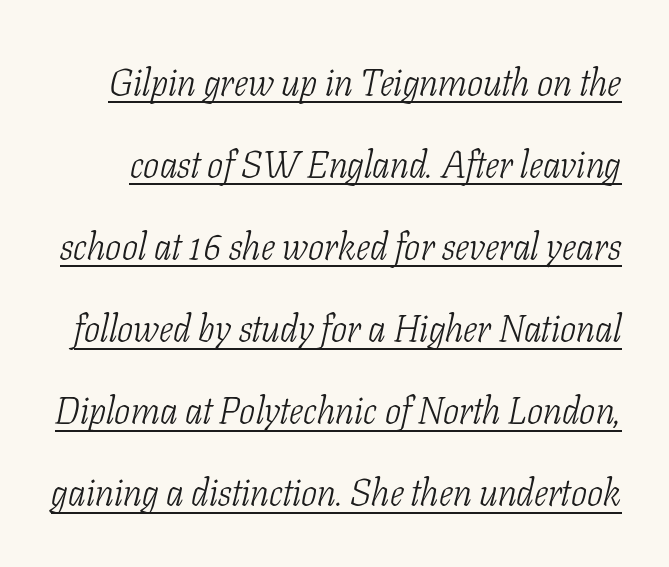
{"serif": "yes", "italic": "yes", "lean": "right", "slant_degrees": 11, "bold": "no", "weight": "light", "width": "condensed", "stroke_contrast": "low", "x_height": "medium", "monospaced": "no", "underline": "yes", "line_spacing": "loose", "line_spacing_ratio": 2.16, "letter_spacing": "normal", "letter_spacing_em": 0.0, "glyph_px": 38}
